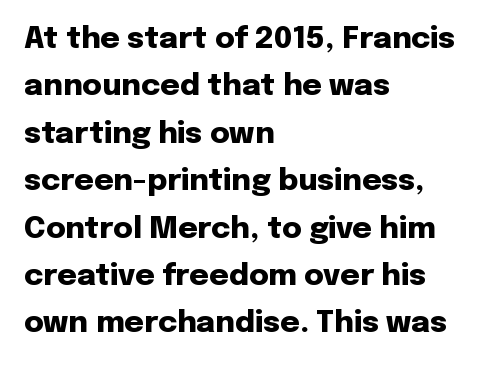
{"serif": "no", "italic": "no", "bold": "yes", "weight": "heavy", "width": "normal", "stroke_contrast": "low", "x_height": "medium", "monospaced": "no", "underline": "no", "align": "left", "line_spacing": "normal", "line_spacing_ratio": 1.58, "letter_spacing": "normal", "letter_spacing_em": 0.0, "glyph_px": 30}
